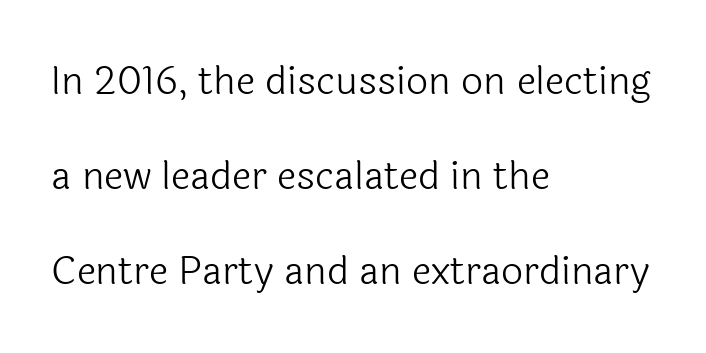
{"serif": "no", "italic": "no", "bold": "no", "weight": "light", "width": "normal", "x_height": "medium", "monospaced": "no", "underline": "no", "align": "left", "line_spacing": "loose", "line_spacing_ratio": 2.43, "letter_spacing": "normal", "letter_spacing_em": 0.0, "glyph_px": 39}
